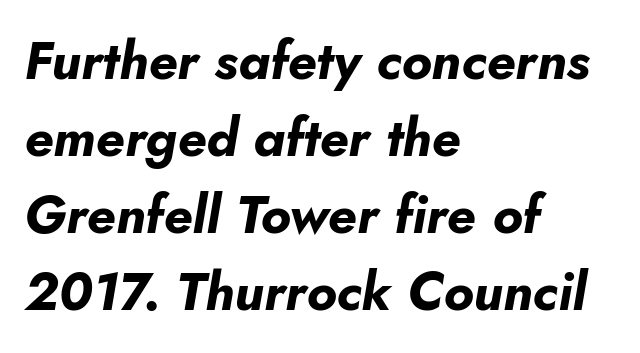
Q: Is the text bold? A: Yes.
Q: Is the text italic (slanted)? A: Yes, it leans right by about 10 degrees.
Q: Is the text underlined? A: No.
Q: How is the paragraph aligned? A: Left-aligned.
Q: Is the spacing between letters normal or unusually wide? A: Normal.
Q: Is the spacing between lines tight, normal or loose? A: Normal.
Q: Width (condensed, normal, or wide)? A: Normal.
Q: Stroke contrast? A: Low.
Q: x-height? A: Small.
Q: Monospaced? A: No.
